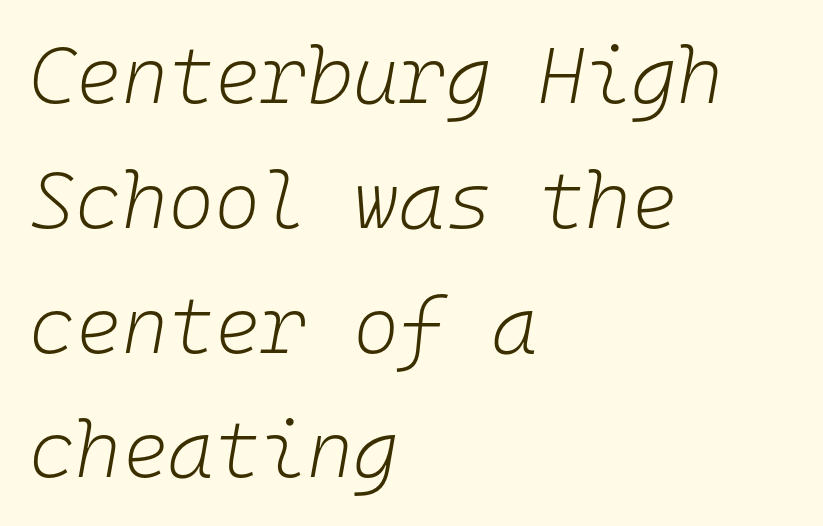
All the whitespace from short lines collects on the right. Summary of weight: not heavy and not bold. No word sits above an underline. The rendering applies a slant to the glyphs.
